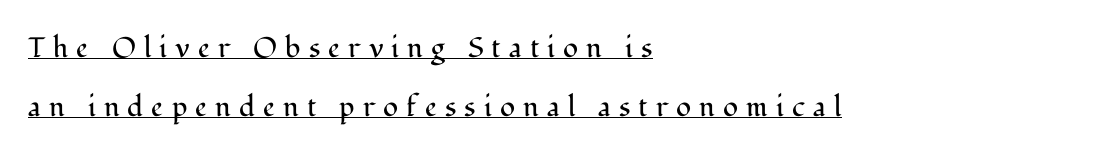
The image shows 28 px regular-weight serif type, upright; set left-aligned, loose line spacing (2.11x), unusually wide letter spacing (+0.29 em), underlined; medium stroke contrast and a medium x-height.
